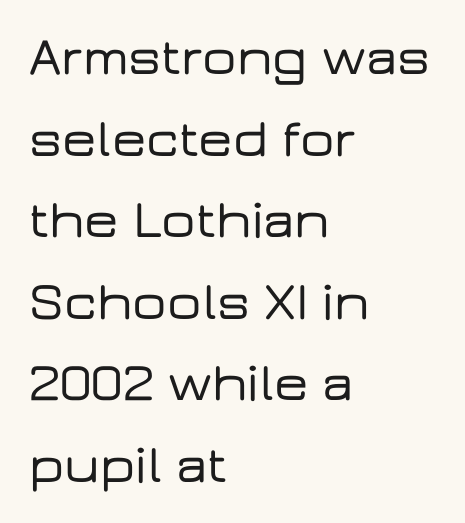
Q: Is the text italic (slanted)? A: No, it is upright.
Q: Is the typeface a serif or a sans-serif typeface? A: Sans-serif.
Q: Is the text underlined? A: No.
Q: How is the paragraph aligned? A: Left-aligned.
Q: Is the spacing between letters normal or unusually wide? A: Normal.
Q: Is the spacing between lines tight, normal or loose? A: Normal.
Q: Width (condensed, normal, or wide)? A: Wide.
Q: Stroke contrast? A: Low.
Q: x-height? A: Medium.
Q: Monospaced? A: No.
